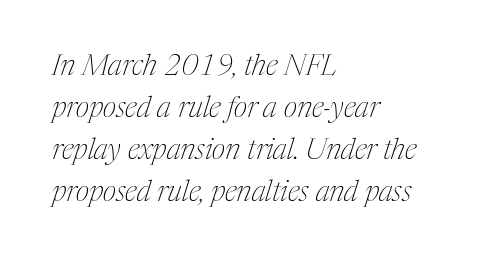
{"serif": "yes", "italic": "yes", "lean": "right", "slant_degrees": 17, "bold": "no", "weight": "thin", "width": "condensed", "stroke_contrast": "medium", "x_height": "medium", "monospaced": "no", "underline": "no", "align": "left", "line_spacing": "normal", "line_spacing_ratio": 1.45, "letter_spacing": "normal", "letter_spacing_em": 0.0, "glyph_px": 29}
